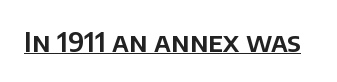
The image shows 27 px text type, upright; set normal letter spacing, underlined.
